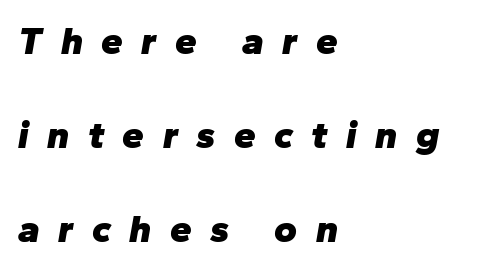
{"italic": "yes", "lean": "right", "slant_degrees": 10, "bold": "yes", "weight": "heavy", "width": "normal", "stroke_contrast": "low", "x_height": "medium", "monospaced": "no", "underline": "no", "align": "left", "line_spacing": "loose", "line_spacing_ratio": 2.41, "letter_spacing": "wide", "letter_spacing_em": 0.47, "glyph_px": 39}
